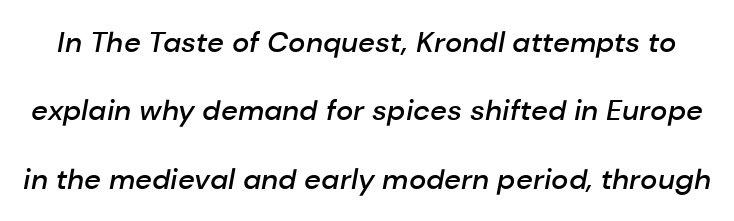
A typesetter would call this proportional, since set widths differ per character. The tracking reads as untouched default to a designer's eye. You can tell it's italic because the verticals aren't actually vertical. As a designer I'd log this as weight 600, semibold. The baseline area is clear.
